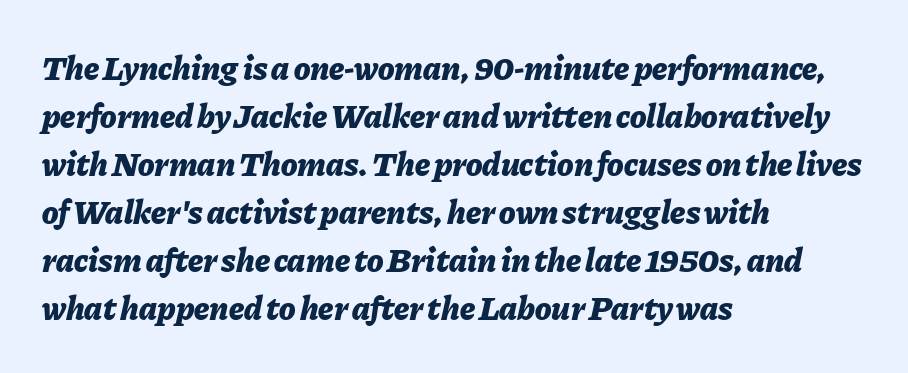
The image shows 34 px bold type, italic (leaning right); set left-aligned, normal line spacing (1.41x), normal letter spacing, not underlined; low stroke contrast and a medium x-height.
